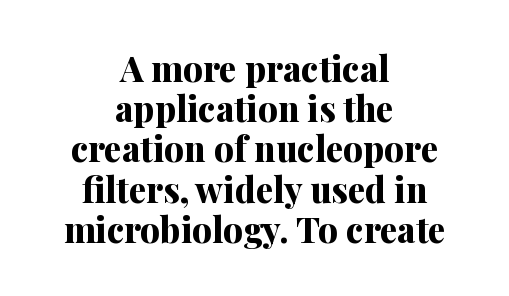
Quick note: underline off. Compared with typical paragraphs, the rows here are closer together. Here the designer chose a conventional face with non-uniform glyph widths. The characters look thick and weighty, a clear bold.
